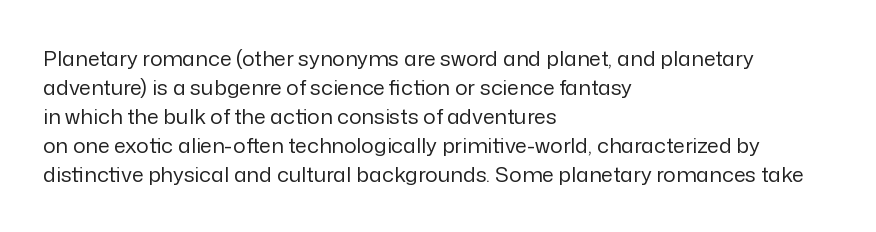
The image shows 21 px text type, upright; set left-aligned, normal line spacing (1.38x), normal letter spacing, not underlined.
